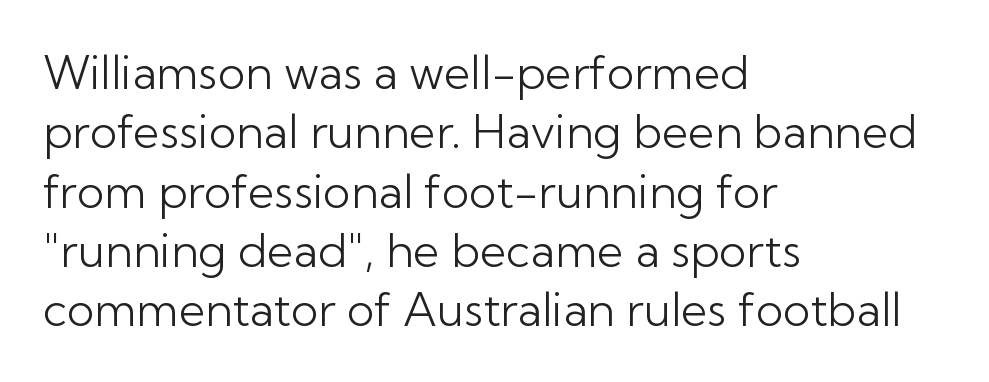
Q: Is the text bold? A: No.
Q: Is the text italic (slanted)? A: No, it is upright.
Q: Is the typeface a serif or a sans-serif typeface? A: Sans-serif.
Q: Is the text underlined? A: No.
Q: How is the paragraph aligned? A: Left-aligned.
Q: Is the spacing between letters normal or unusually wide? A: Normal.
Q: Is the spacing between lines tight, normal or loose? A: Normal.
Q: Width (condensed, normal, or wide)? A: Normal.
Q: Stroke contrast? A: Low.
Q: x-height? A: Medium.
Q: Monospaced? A: No.
